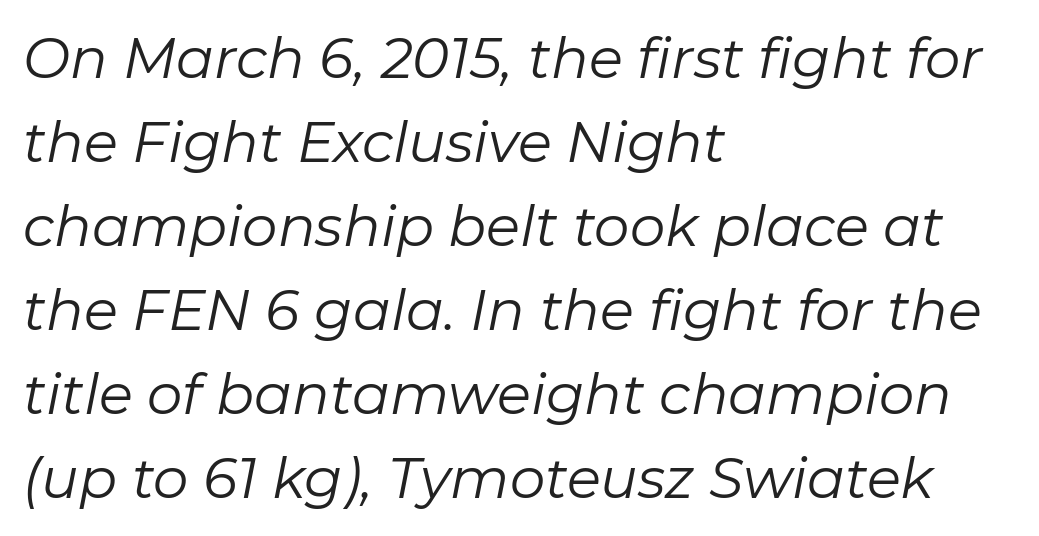
{"italic": "yes", "lean": "right", "slant_degrees": 11, "bold": "no", "weight": "regular", "width": "normal", "stroke_contrast": "low", "x_height": "medium", "monospaced": "no", "underline": "no", "align": "left", "line_spacing": "normal", "line_spacing_ratio": 1.5, "letter_spacing": "normal", "letter_spacing_em": 0.0, "glyph_px": 56}
